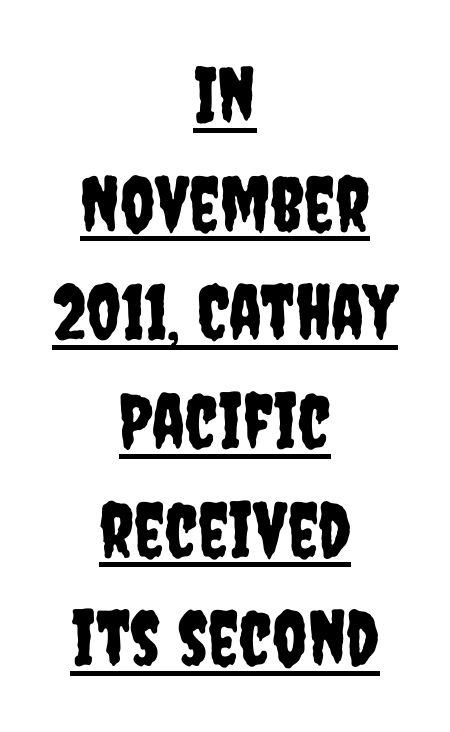
The image shows 76 px condensed sans-serif type, upright; set centered, normal line spacing (1.43x), normal letter spacing, underlined; low stroke contrast and a large x-height.
